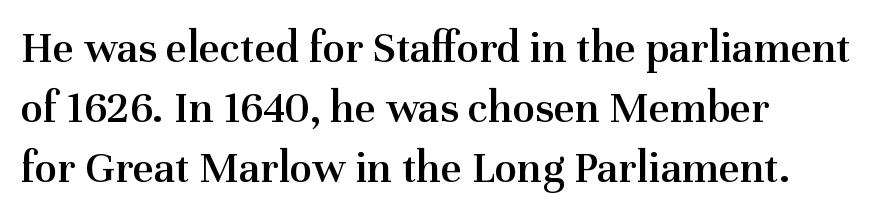
Beneath every word, the page is bare. This is the in-between weight designers call semibold or demi. Successive baselines arrive at the customary interval. The rendering uses natural spacing where letterforms have individual widths.
